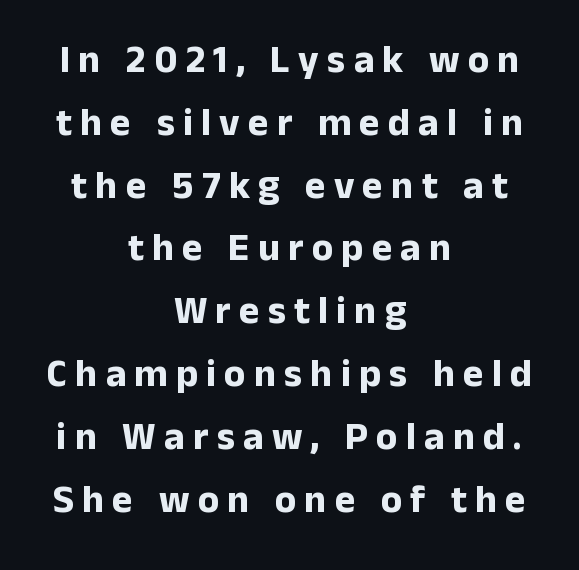
Q: Is the text bold? A: Yes.
Q: Is the text italic (slanted)? A: No, it is upright.
Q: Is the typeface a serif or a sans-serif typeface? A: Sans-serif.
Q: Is the text underlined? A: No.
Q: How is the paragraph aligned? A: Centered.
Q: Is the spacing between letters normal or unusually wide? A: Unusually wide.
Q: Is the spacing between lines tight, normal or loose? A: Normal.
Q: Width (condensed, normal, or wide)? A: Normal.
Q: Stroke contrast? A: Low.
Q: x-height? A: Medium.
Q: Monospaced? A: No.
